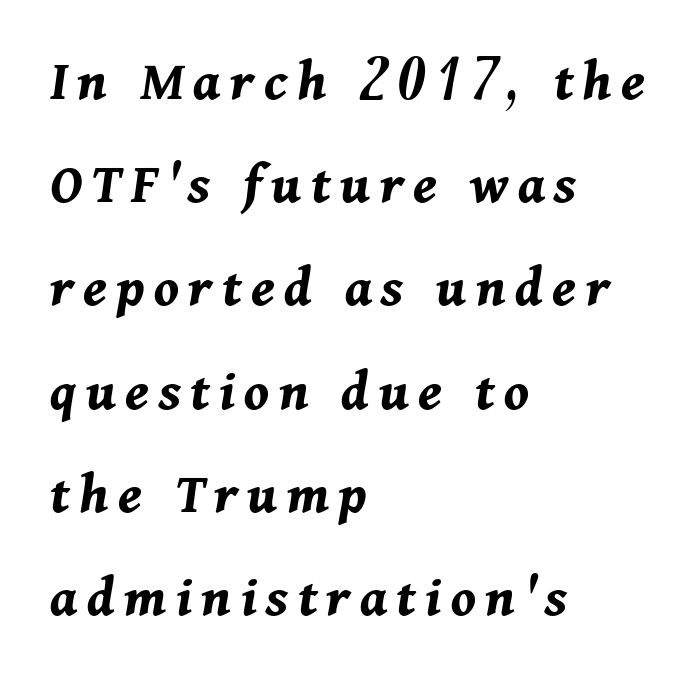
{"italic": "yes", "lean": "right", "slant_degrees": 11, "bold": "yes", "weight": "bold", "width": "normal", "stroke_contrast": "medium", "x_height": "medium", "monospaced": "no", "underline": "no", "align": "left", "line_spacing_ratio": 1.75, "glyph_px": 59}
